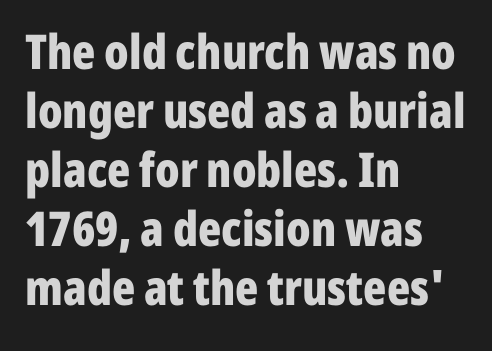
Rendered with straight, roman letterforms. Inter-character spacing is left at the font's built-in metrics. Leftover space on each line is placed entirely after the last word. The gap between lines stays unmarked.
